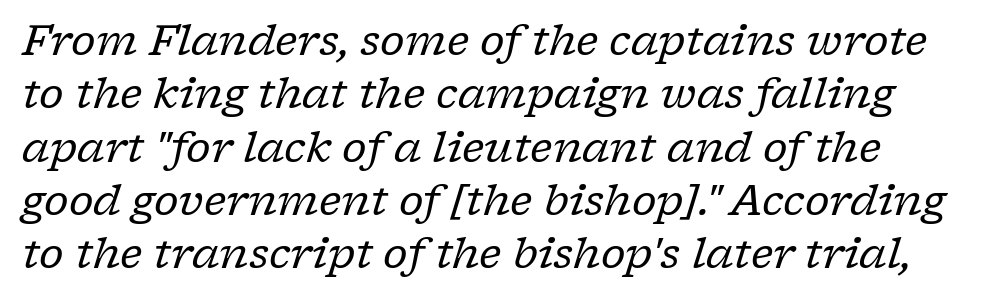
Q: Is the text bold? A: No.
Q: Is the text italic (slanted)? A: Yes, it leans right by about 17 degrees.
Q: Is the typeface a serif or a sans-serif typeface? A: Serif.
Q: Is the text underlined? A: No.
Q: How is the paragraph aligned? A: Left-aligned.
Q: Is the spacing between letters normal or unusually wide? A: Normal.
Q: Is the spacing between lines tight, normal or loose? A: Normal.
Q: Width (condensed, normal, or wide)? A: Normal.
Q: Stroke contrast? A: Low.
Q: x-height? A: Medium.
Q: Monospaced? A: No.
